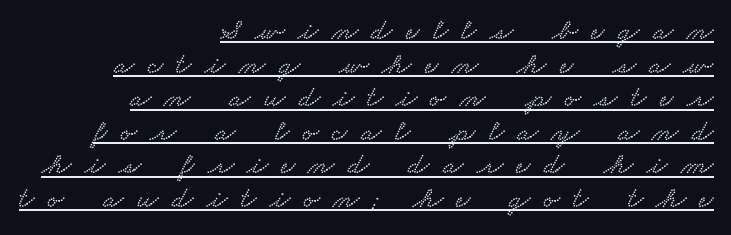
{"serif": "yes", "width": "wide", "stroke_contrast": "low", "x_height": "small", "monospaced": "no", "underline": "yes", "align": "right", "line_spacing": "tight", "line_spacing_ratio": 1.12, "letter_spacing": "wide", "letter_spacing_em": 0.45, "glyph_px": 30}
